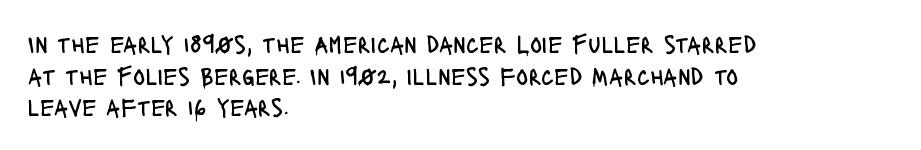
The image shows 25 px text type, upright; set left-aligned, normal line spacing (1.27x), normal letter spacing, not underlined.
